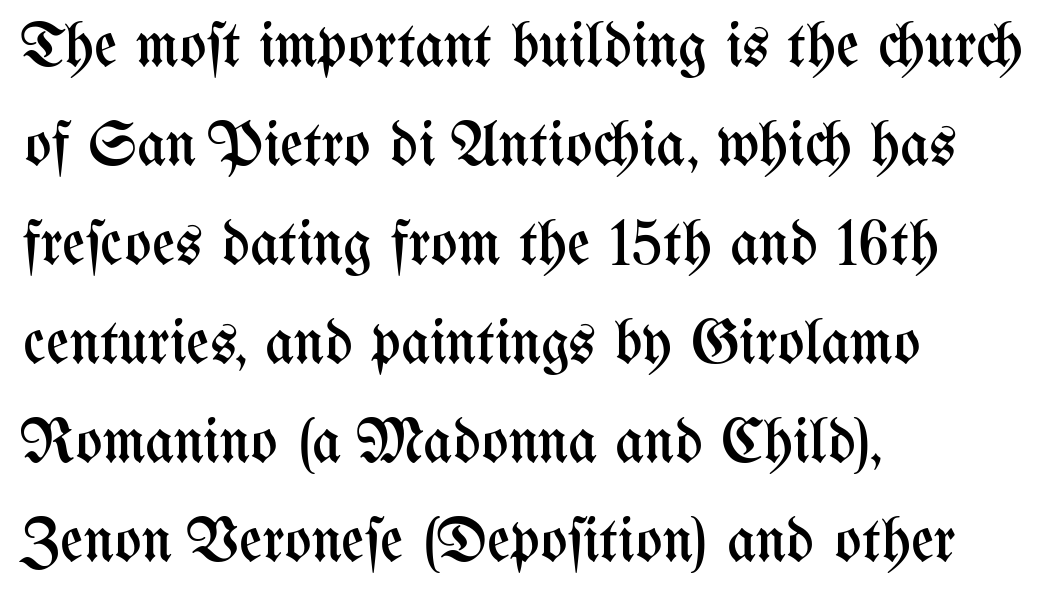
Q: Is the text bold? A: No.
Q: Is the text italic (slanted)? A: No, it is upright.
Q: Is the text underlined? A: No.
Q: How is the paragraph aligned? A: Left-aligned.
Q: Is the spacing between letters normal or unusually wide? A: Normal.
Q: Is the spacing between lines tight, normal or loose? A: Normal.
Q: Width (condensed, normal, or wide)? A: Condensed.
Q: Stroke contrast? A: Medium.
Q: x-height? A: Medium.
Q: Monospaced? A: No.
